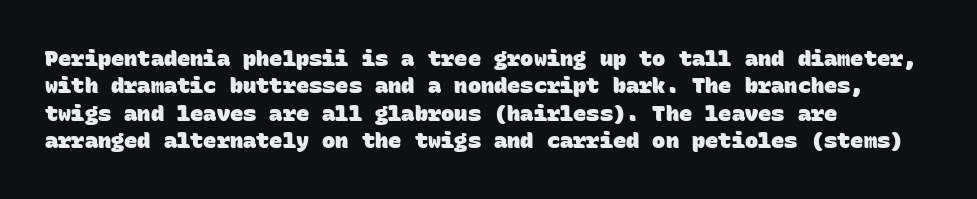
Does extra space separate the letters? No, they use regular spacing. Stroke thickness is high; the sample reads as a true bold. The paragraph shown leans on its left margin. This rendering features lettering with no underline.
